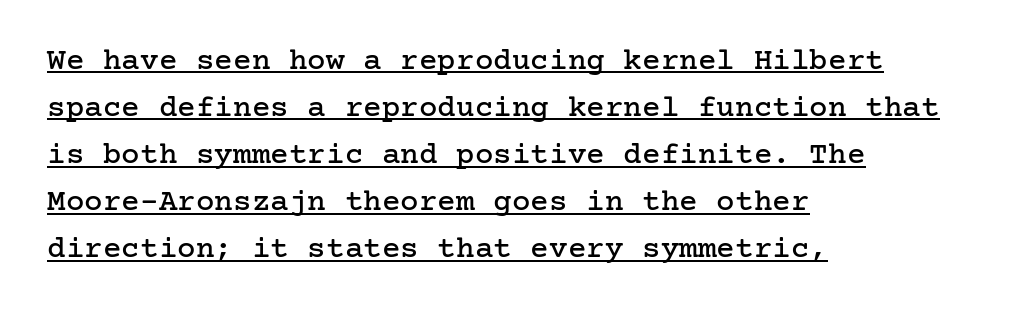
{"serif": "yes", "italic": "no", "width": "normal", "stroke_contrast": "low", "x_height": "medium", "underline": "yes", "align": "left", "line_spacing": "normal", "line_spacing_ratio": 1.52, "letter_spacing": "normal", "letter_spacing_em": 0.0, "glyph_px": 31}
